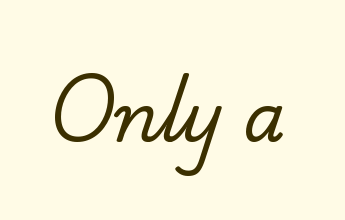
The specimen omits any rule beneath the text block's lines. The letterforms sit at book weight or below. To sum up the face: it is a sans, with no serifs. Each letter keeps its own natural width here, so spacing adapts to shape. Between one letter and the next there's only the usual sliver of space.
